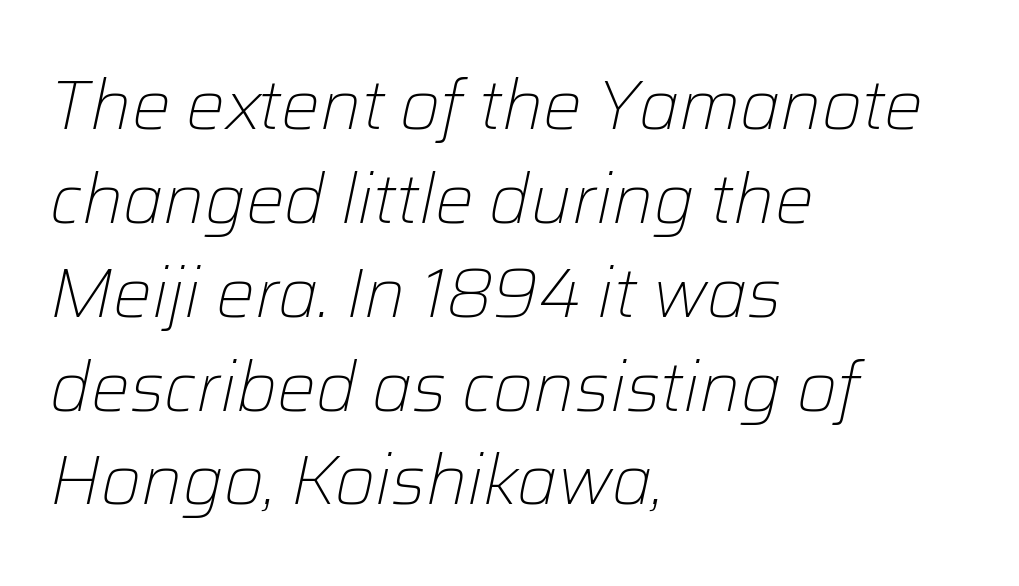
Summary of weight: not heavy and not bold. The type is set solid horizontally, with unmodified tracking. These lines sit exactly where default settings would place them. Lines of text with bare space underneath. Every row of glyphs begins at an identical x-position on the left. The rendering uses natural spacing where letterforms have individual widths.
